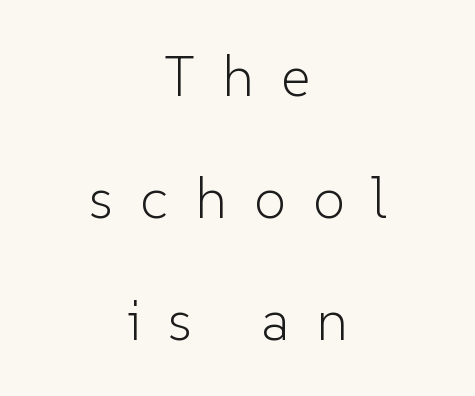
The lettering holds an erect, upright posture throughout. The rendering uses natural spacing where letterforms have individual widths. You can tell from the bare stems that sans-serif type was used. The letterforms stand isolated, each surrounded by extra space.
